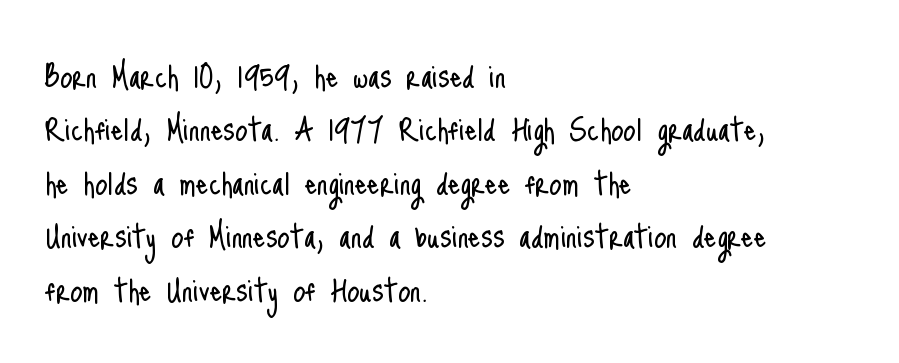
{"serif": "no", "italic": "no", "bold": "no", "weight": "light", "width": "condensed", "stroke_contrast": "low", "x_height": "small", "monospaced": "no", "underline": "no", "align": "left", "line_spacing": "normal", "line_spacing_ratio": 1.37, "letter_spacing": "normal", "letter_spacing_em": 0.0, "glyph_px": 39}
